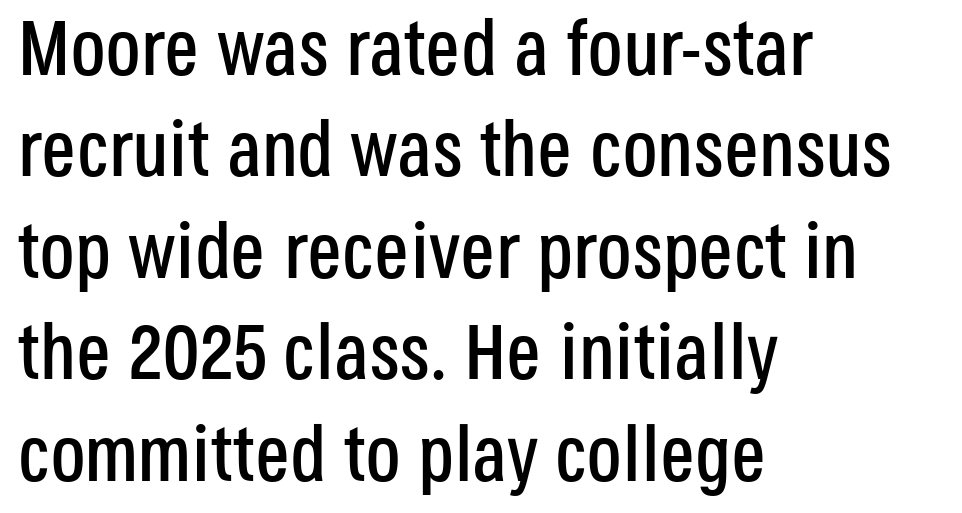
The letters advance in unequal steps, a hallmark of proportional type. The passage shown is typeset with a sans-serif family. The passage is arranged the way most books set body copy — flush left. Bare-footed words on every line.
